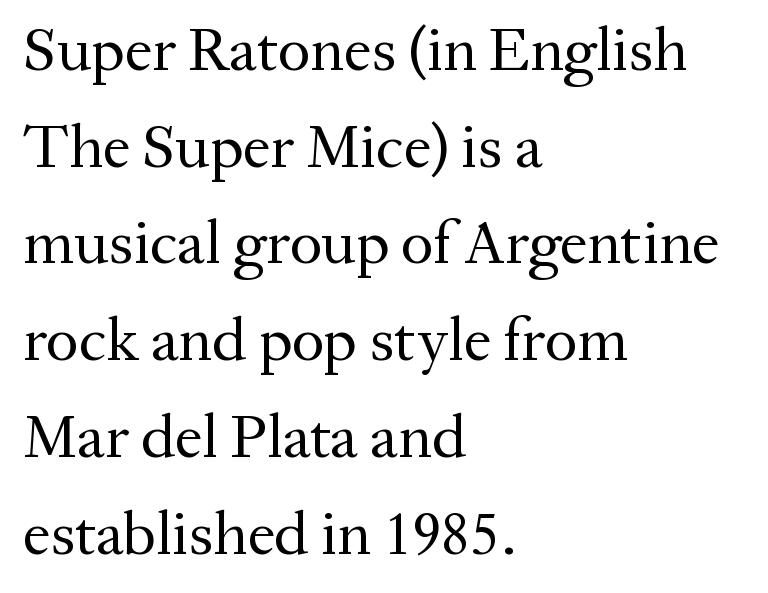
Q: Is the text bold? A: No.
Q: Is the text italic (slanted)? A: No, it is upright.
Q: Is the typeface a serif or a sans-serif typeface? A: Serif.
Q: Is the text underlined? A: No.
Q: How is the paragraph aligned? A: Left-aligned.
Q: Is the spacing between letters normal or unusually wide? A: Normal.
Q: Is the spacing between lines tight, normal or loose? A: Normal.
Q: Width (condensed, normal, or wide)? A: Normal.
Q: Stroke contrast? A: Medium.
Q: x-height? A: Medium.
Q: Monospaced? A: No.
